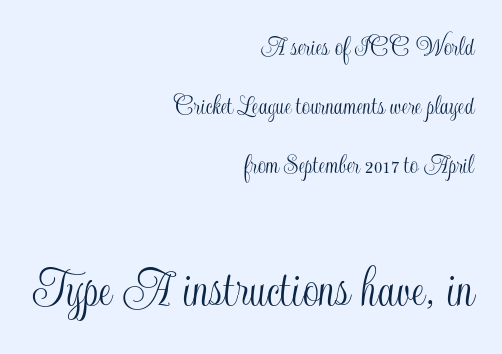
{"width": "condensed", "x_height": "small", "monospaced": "no", "underline": "no", "align": "right", "line_spacing": "loose", "line_spacing_ratio": 2.04, "letter_spacing": "normal", "letter_spacing_em": 0.0, "larger_block": "second", "size_ratio": 2.0, "glyph_px": 58}
